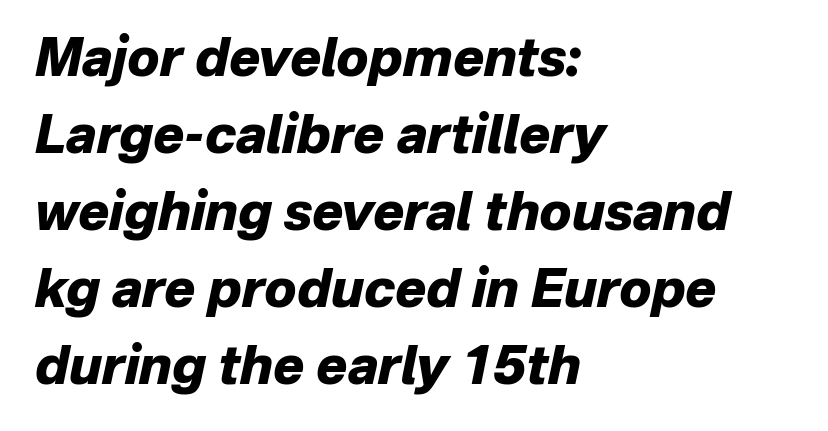
The image shows 52 px heavy type, italic (leaning right); set left-aligned, normal line spacing (1.48x), normal letter spacing, not underlined; low stroke contrast and a medium x-height.
